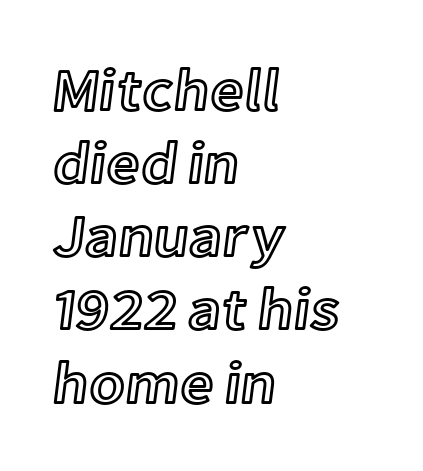
The image shows 59 px text type; set left-aligned, line spacing 1.24x, normal letter spacing, not underlined; a medium x-height.
